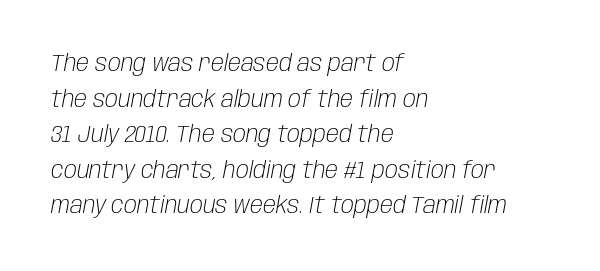
The image shows 24 px text type, italic (leaning right); set left-aligned, normal line spacing (1.48x), normal letter spacing, not underlined.
